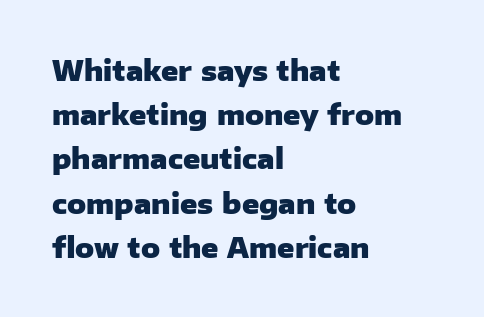
The image shows 28 px heavy sans-serif type, upright; set left-aligned, normal line spacing (1.58x), normal letter spacing, not underlined; low stroke contrast and a medium x-height.
